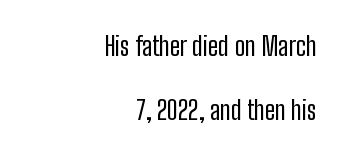
Q: Is the text bold? A: No.
Q: Is the text italic (slanted)? A: No, it is upright.
Q: Is the text underlined? A: No.
Q: How is the paragraph aligned? A: Right-aligned.
Q: Is the spacing between letters normal or unusually wide? A: Normal.
Q: Is the spacing between lines tight, normal or loose? A: Loose.
